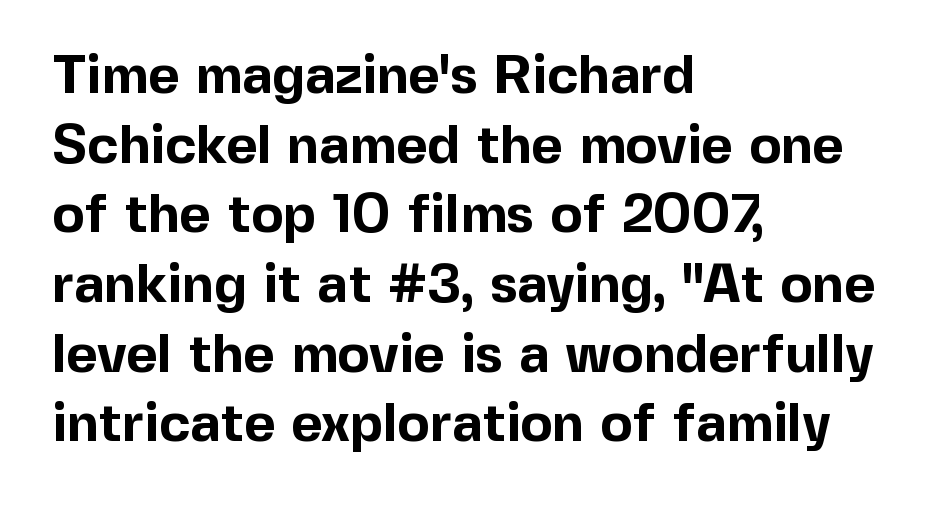
Q: Is the text bold? A: Yes.
Q: Is the text italic (slanted)? A: No, it is upright.
Q: Is the typeface a serif or a sans-serif typeface? A: Sans-serif.
Q: Is the text underlined? A: No.
Q: How is the paragraph aligned? A: Left-aligned.
Q: Is the spacing between letters normal or unusually wide? A: Normal.
Q: Is the spacing between lines tight, normal or loose? A: Normal.
Q: Width (condensed, normal, or wide)? A: Normal.
Q: x-height? A: Medium.
Q: Monospaced? A: No.
